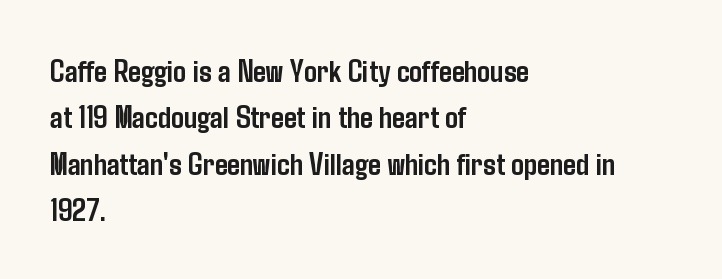
Short and long lines alike share a common starting point at left. The face used here is proportionally spaced, like ordinary book or web type. The sample has been set heavy, in full bold. Designer's note — italics off, roman on. A sans-serif font was chosen for this passage. Underline: absent.
